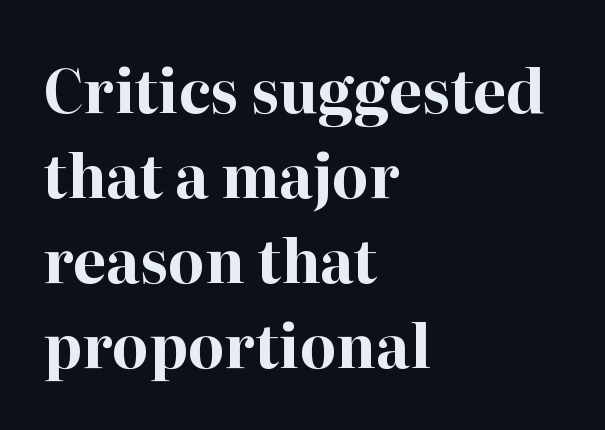
The image shows 59 px bold serif type, upright; set left-aligned, normal line spacing (1.44x), normal letter spacing, not underlined; high stroke contrast and a medium x-height.
